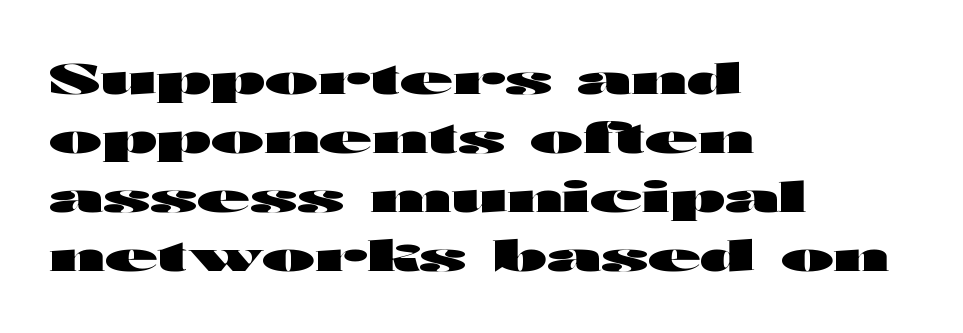
The image shows 43 px heavy, wide sans-serif type, upright; set left-aligned, normal line spacing (1.37x), normal letter spacing, not underlined; high stroke contrast and a medium x-height.
